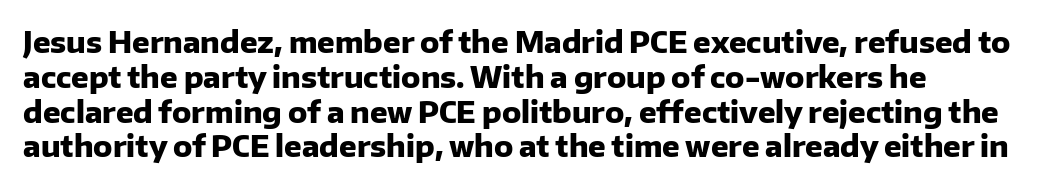
{"serif": "no", "italic": "no", "bold": "yes", "weight": "heavy", "width": "normal", "stroke_contrast": "low", "x_height": "medium", "monospaced": "no", "underline": "no", "line_spacing_ratio": 1.2, "letter_spacing": "normal", "letter_spacing_em": 0.0, "glyph_px": 29}
